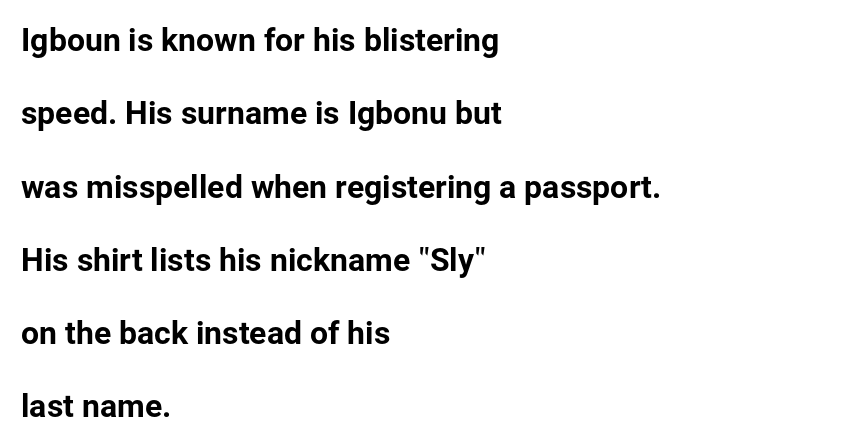
The image shows 32 px sans-serif type, upright; set left-aligned, loose line spacing (2.29x), normal letter spacing, not underlined; low stroke contrast and a medium x-height.
